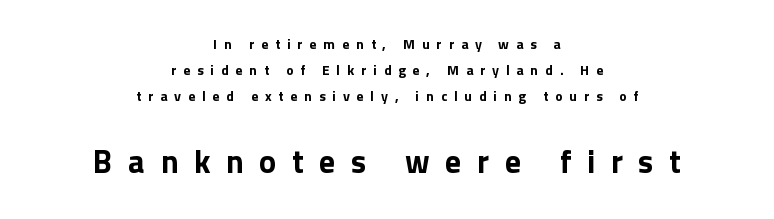
Each line is balanced around a shared central axis. Honestly, there is no underline to notice here at all. Caption: bold face, heavy strokes. This is the regular roman posture of the typeface. Top chunk: small. Bottom chunk: large.
